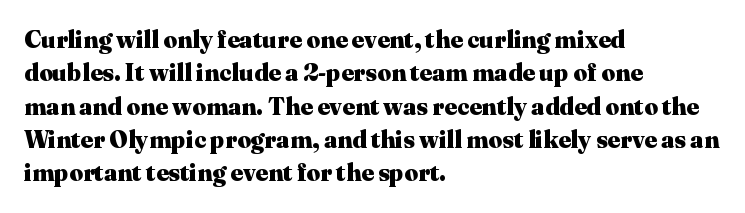
The image shows 24 px bold type, upright; set left-aligned, normal line spacing (1.39x), normal letter spacing, not underlined.
